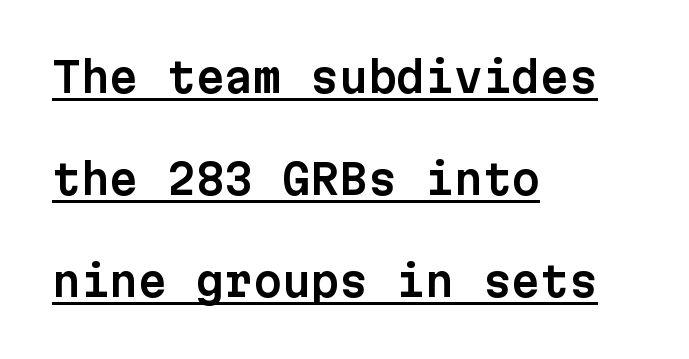
{"serif": "no", "italic": "no", "width": "normal", "stroke_contrast": "low", "x_height": "medium", "monospaced": "yes", "underline": "yes", "align": "left", "line_spacing": "loose", "line_spacing_ratio": 2.49, "letter_spacing": "normal", "letter_spacing_em": 0.0, "glyph_px": 41}
